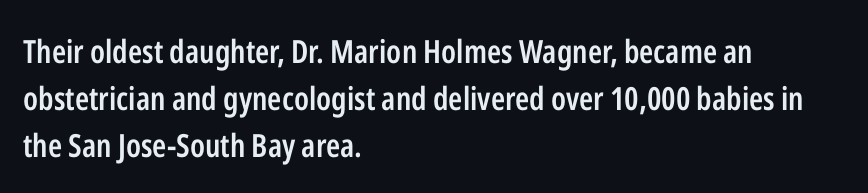
{"serif": "no", "italic": "no", "bold": "semi", "weight": "semibold", "width": "condensed", "stroke_contrast": "low", "x_height": "medium", "monospaced": "no", "underline": "no", "align": "left", "line_spacing": "normal", "line_spacing_ratio": 1.47, "letter_spacing": "normal", "letter_spacing_em": 0.0, "glyph_px": 32}
